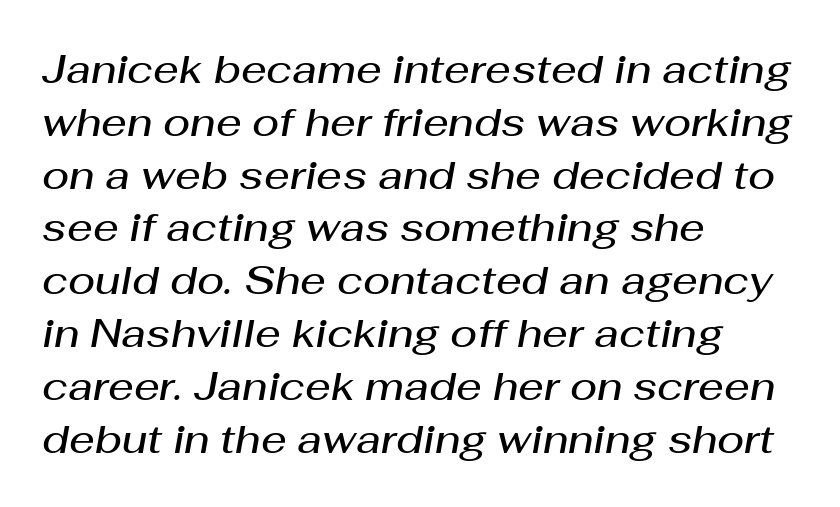
The image shows 40 px semibold type, italic (leaning right); set left-aligned, normal line spacing (1.32x), normal letter spacing, not underlined; medium stroke contrast and a medium x-height.
